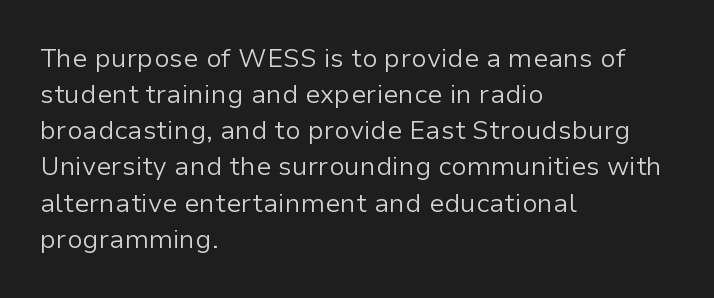
The image shows 26 px text type, upright; set left-aligned, normal line spacing (1.39x), normal letter spacing, not underlined.
